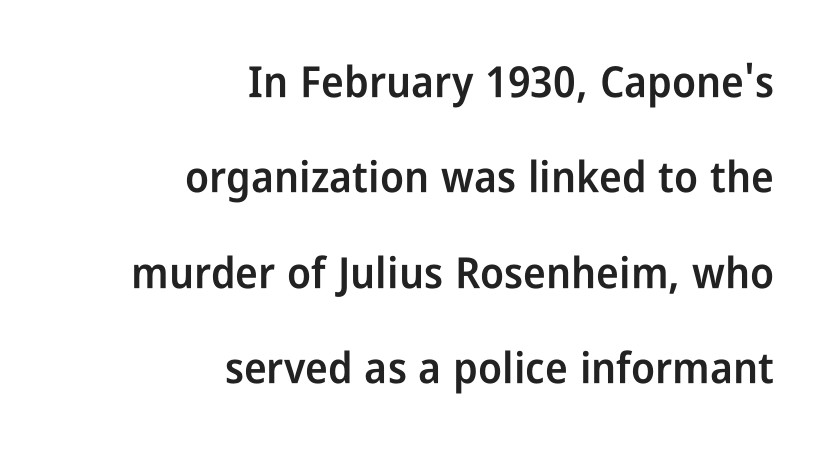
The image shows 43 px semibold, condensed sans-serif type, upright; set right-aligned, loose line spacing (2.22x), normal letter spacing, not underlined; low stroke contrast and a medium x-height.
